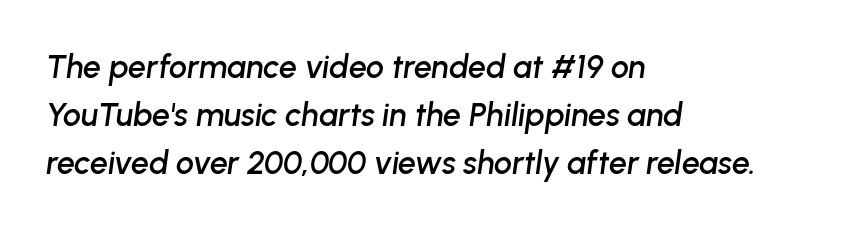
Q: Is the text italic (slanted)? A: Yes, it leans right by about 8 degrees.
Q: Is the text underlined? A: No.
Q: How is the paragraph aligned? A: Left-aligned.
Q: Is the spacing between letters normal or unusually wide? A: Normal.
Q: Is the spacing between lines tight, normal or loose? A: Normal.
Q: Width (condensed, normal, or wide)? A: Normal.
Q: Stroke contrast? A: Low.
Q: x-height? A: Medium.
Q: Monospaced? A: No.
